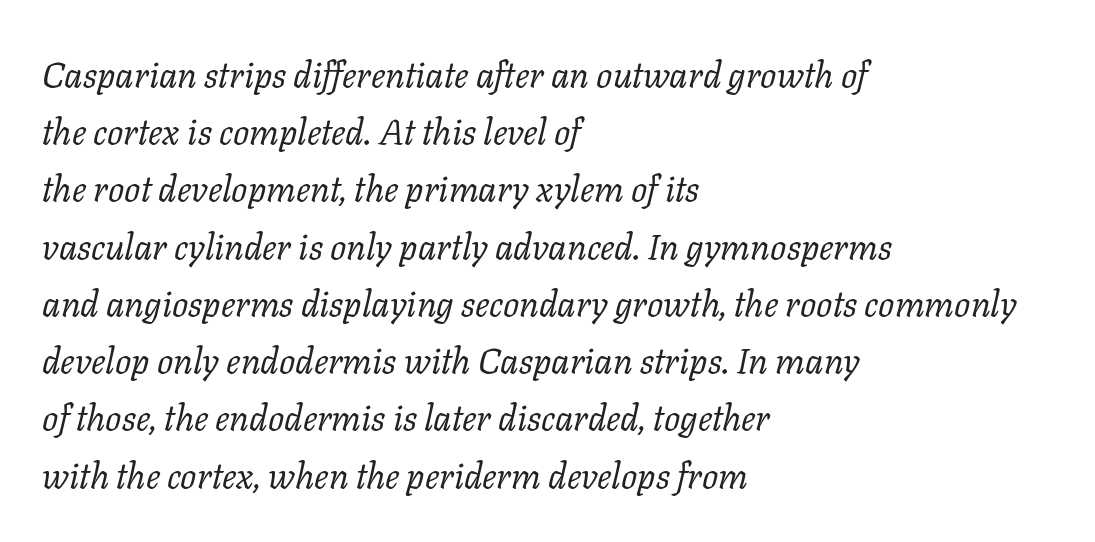
Q: Is the text bold? A: No.
Q: Is the text italic (slanted)? A: Yes, it leans right by about 11 degrees.
Q: Is the typeface a serif or a sans-serif typeface? A: Serif.
Q: Is the text underlined? A: No.
Q: How is the paragraph aligned? A: Left-aligned.
Q: Is the spacing between letters normal or unusually wide? A: Normal.
Q: Is the spacing between lines tight, normal or loose? A: Normal.
Q: Width (condensed, normal, or wide)? A: Normal.
Q: Stroke contrast? A: Low.
Q: x-height? A: Medium.
Q: Monospaced? A: No.
